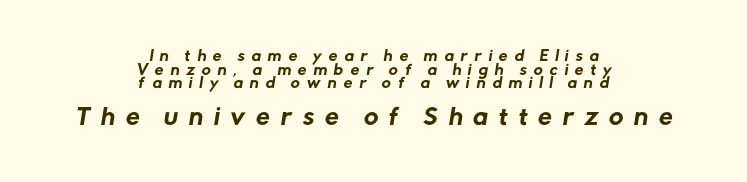
Q: Is the text underlined? A: No.
Q: How is the paragraph aligned? A: Centered.
Q: Is the spacing between letters normal or unusually wide? A: Unusually wide.
Q: Is the spacing between lines tight, normal or loose? A: Tight.
Q: Which block of text is set in a larger size, the first (top) or the second (bottom)? A: The second (bottom) one.
